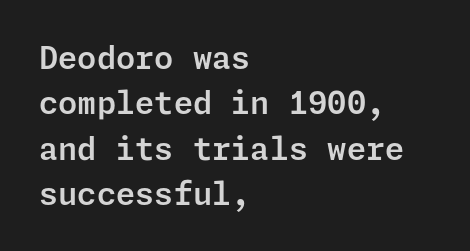
The image shows 31 px sans-serif type, upright; set left-aligned, normal line spacing (1.46x), normal letter spacing, not underlined; low stroke contrast and a medium x-height.
